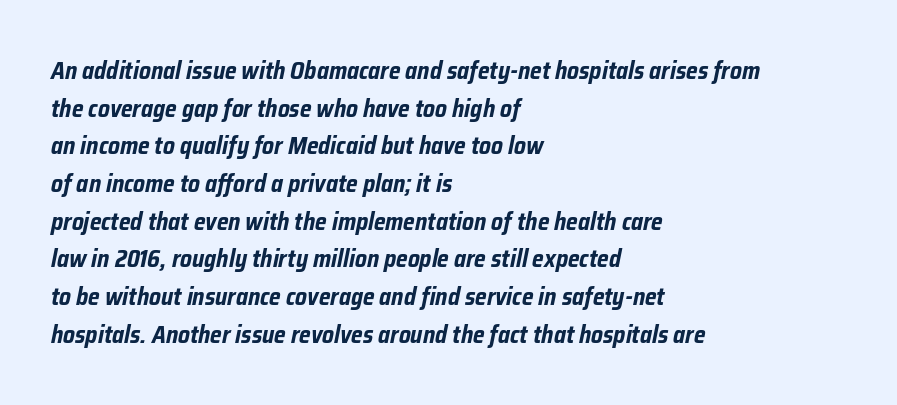
The image shows 24 px bold type, italic (leaning right); set left-aligned, normal line spacing (1.57x), normal letter spacing, not underlined.
